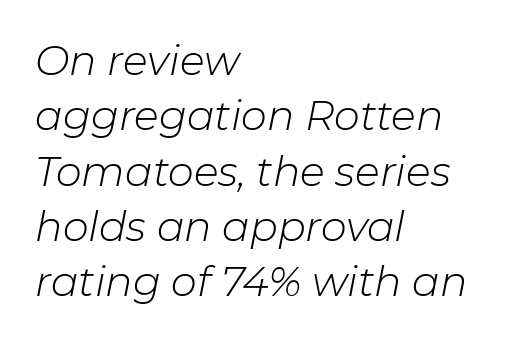
{"italic": "yes", "lean": "right", "slant_degrees": 11, "bold": "no", "weight": "light", "width": "normal", "stroke_contrast": "low", "x_height": "medium", "monospaced": "no", "underline": "no", "align": "left", "line_spacing": "normal", "line_spacing_ratio": 1.35, "letter_spacing": "normal", "letter_spacing_em": 0.0, "glyph_px": 41}
